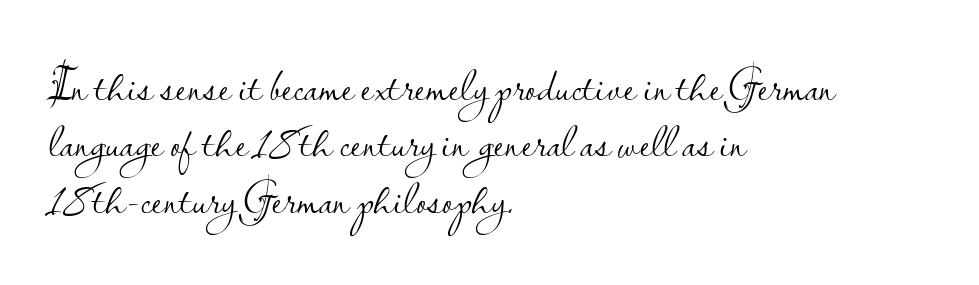
The face used here is proportionally spaced, like ordinary book or web type. Where is the straight margin? On the left. Each stroke keeps to a modest, everyday thickness or less. Each word holds together tightly as a unit, with standard inter-letter gaps.
